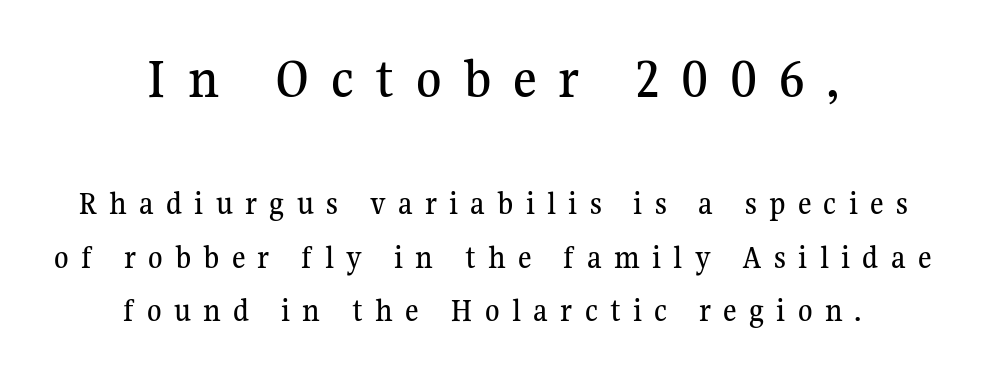
The image shows 58 px serif type, upright; set centered, normal line spacing (1.62x), unusually wide letter spacing (+0.37 em), not underlined; the first (top) block is 1.76x larger; medium stroke contrast and a medium x-height.
